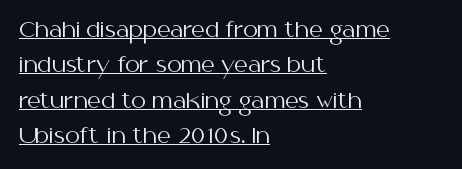
The image shows 21 px text type, upright; set left-aligned, normal line spacing (1.69x), normal letter spacing, underlined.
